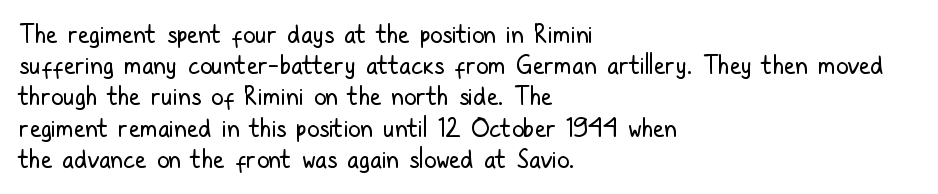
{"italic": "no", "bold": "no", "underline": "no", "align": "left", "line_spacing": "normal", "line_spacing_ratio": 1.25, "letter_spacing": "normal", "letter_spacing_em": 0.0, "glyph_px": 25}
